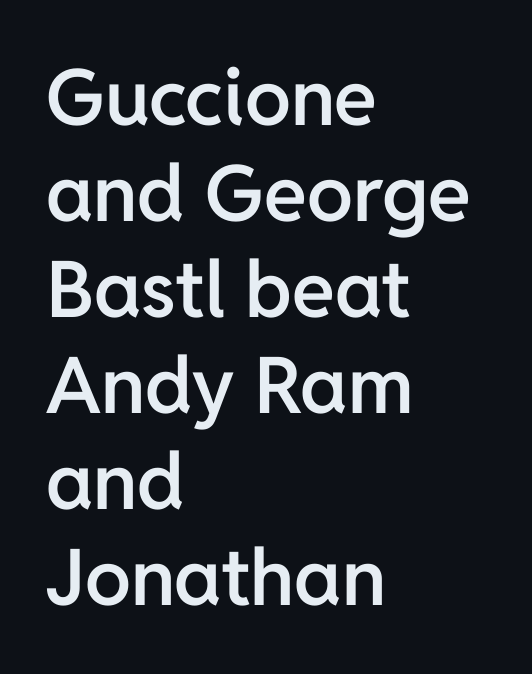
{"serif": "no", "italic": "no", "bold": "semi", "weight": "semibold", "width": "normal", "stroke_contrast": "low", "x_height": "medium", "monospaced": "no", "underline": "no", "align": "left", "line_spacing_ratio": 1.23, "letter_spacing": "normal", "letter_spacing_em": 0.0, "glyph_px": 78}
